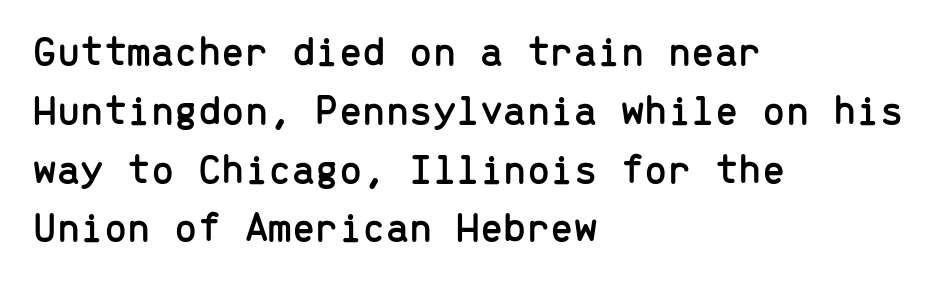
The image shows 42 px sans-serif type, upright, monospaced; set left-aligned, normal line spacing (1.4x), normal letter spacing, not underlined; low stroke contrast and a medium x-height.
